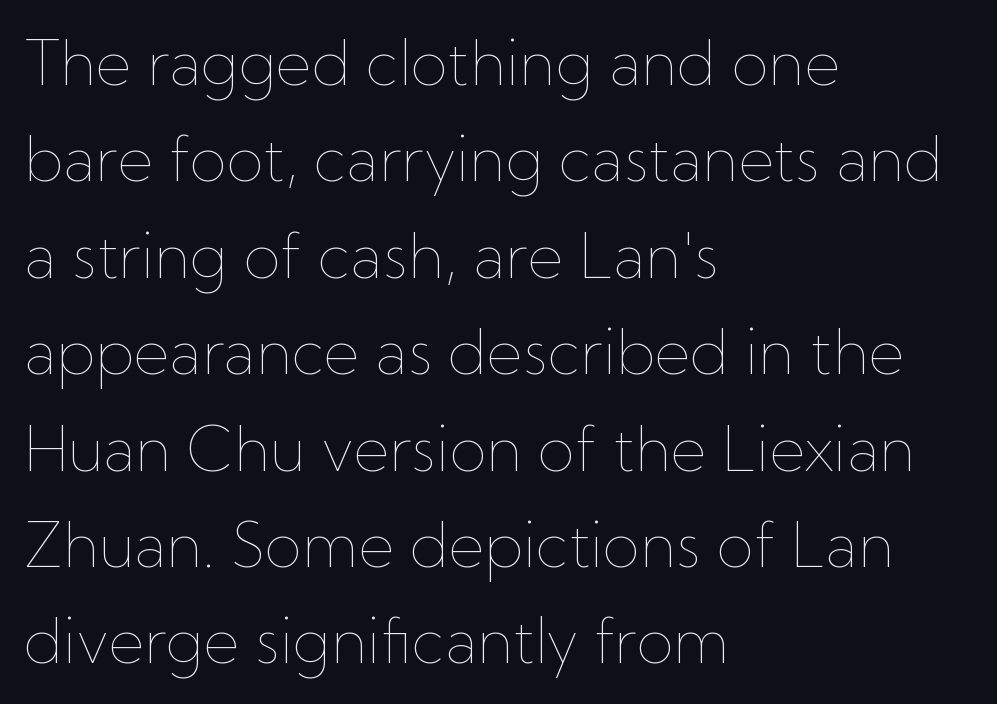
The image shows 61 px thin type, upright; set left-aligned, normal line spacing (1.58x), normal letter spacing, not underlined; low stroke contrast and a medium x-height.
